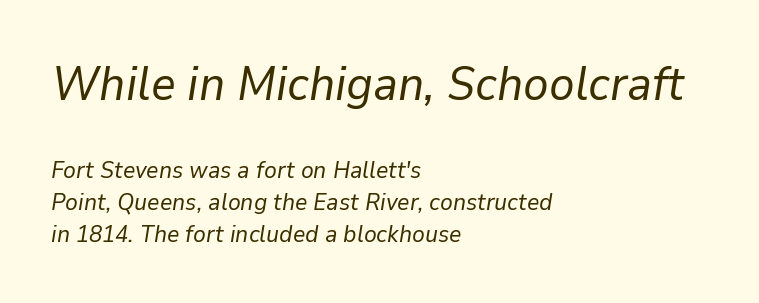
The image shows 48 px regular-weight type, italic (leaning right); set left-aligned, normal line spacing (1.33x), normal letter spacing, not underlined; the first (top) block is 2.0x larger; low stroke contrast and a medium x-height.
